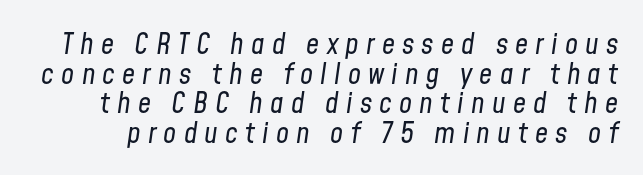
The image shows 29 px regular-weight, condensed type, italic (leaning right); set tight line spacing (1.02x), unusually wide letter spacing (+0.25 em), not underlined; low stroke contrast and a medium x-height.
